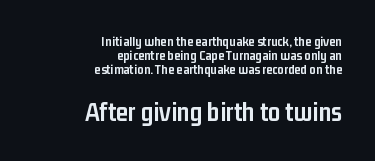
The image shows 27 px bold type, upright; set right-aligned, tight line spacing (1.01x), normal letter spacing, not underlined; the second (bottom) block is 1.93x larger.
